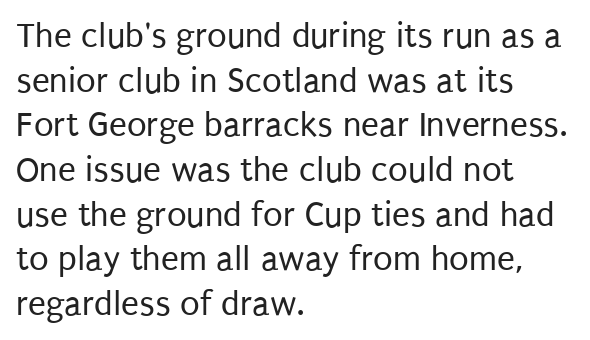
{"serif": "no", "italic": "no", "bold": "no", "weight": "regular", "width": "condensed", "stroke_contrast": "low", "x_height": "large", "monospaced": "no", "underline": "no", "align": "left", "line_spacing_ratio": 1.24, "letter_spacing": "normal", "letter_spacing_em": 0.0, "glyph_px": 36}
